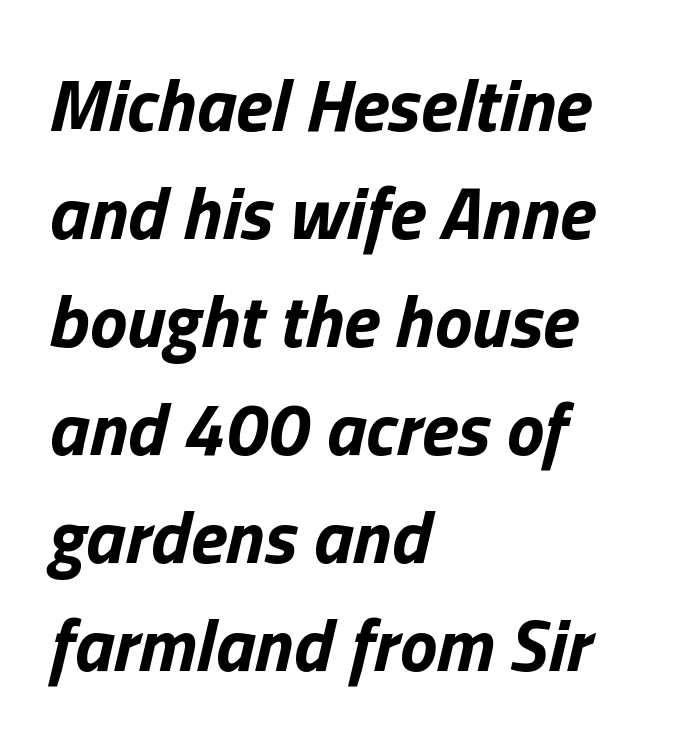
{"italic": "yes", "lean": "right", "slant_degrees": 13, "bold": "yes", "weight": "bold", "width": "normal", "stroke_contrast": "low", "x_height": "medium", "monospaced": "no", "underline": "no", "align": "left", "line_spacing": "normal", "line_spacing_ratio": 1.44, "letter_spacing": "normal", "letter_spacing_em": 0.0, "glyph_px": 75}
